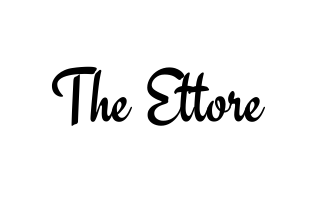
The image shows 77 px regular-weight sans-serif type; set normal letter spacing, not underlined; low stroke contrast and a small x-height.
